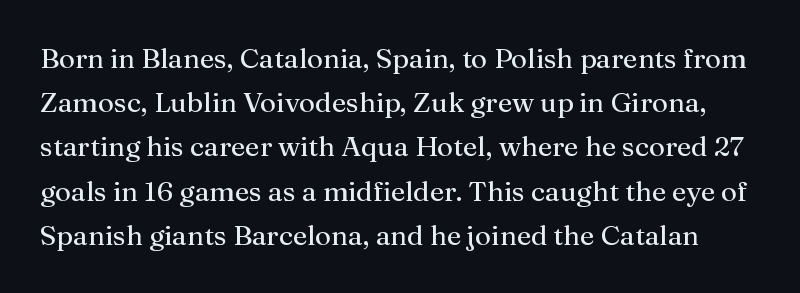
Q: Is the text bold? A: No.
Q: Is the text italic (slanted)? A: No, it is upright.
Q: Is the typeface a serif or a sans-serif typeface? A: Serif.
Q: Is the text underlined? A: No.
Q: Is the spacing between letters normal or unusually wide? A: Normal.
Q: Is the spacing between lines tight, normal or loose? A: Normal.
Q: Width (condensed, normal, or wide)? A: Normal.
Q: Stroke contrast? A: Medium.
Q: x-height? A: Medium.
Q: Monospaced? A: No.
